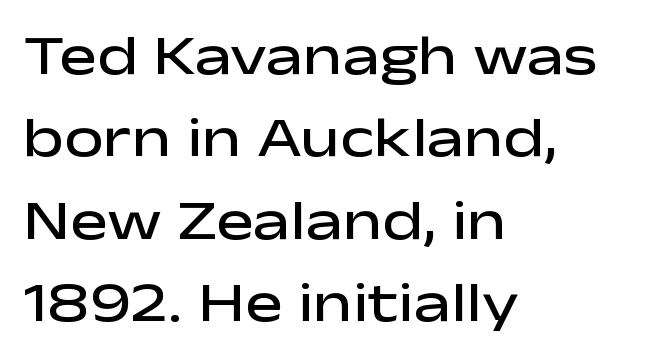
The image shows 56 px semibold, wide sans-serif type, upright; set left-aligned, normal line spacing (1.47x), normal letter spacing, not underlined; low stroke contrast and a medium x-height.
